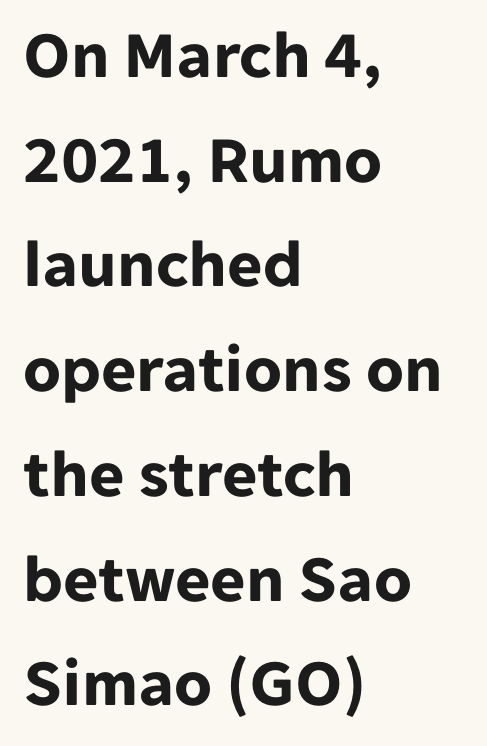
The image shows 68 px bold sans-serif type, upright; set left-aligned, normal line spacing (1.54x), normal letter spacing, not underlined; low stroke contrast and a medium x-height.
